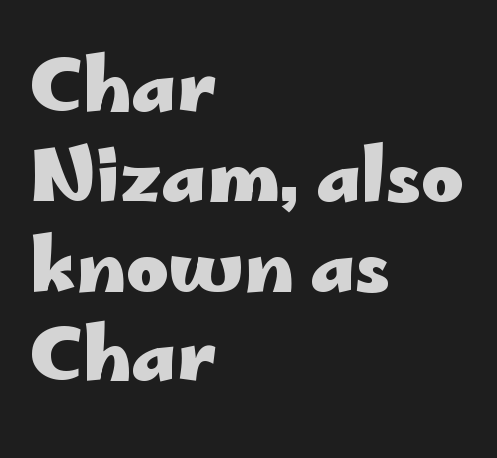
The image shows 73 px heavy, wide sans-serif type, upright; set left-aligned, line spacing 1.23x, normal letter spacing, not underlined; low stroke contrast and a small x-height.
